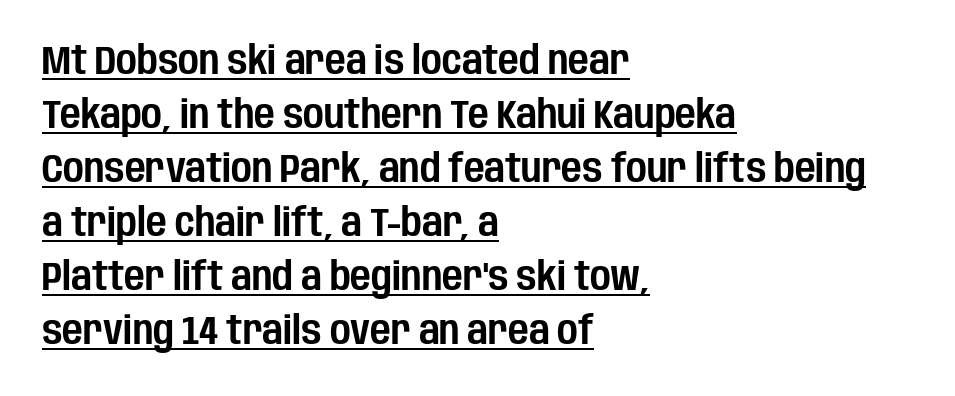
Q: Is the text italic (slanted)? A: No, it is upright.
Q: Is the typeface a serif or a sans-serif typeface? A: Sans-serif.
Q: Is the text underlined? A: Yes.
Q: How is the paragraph aligned? A: Left-aligned.
Q: Is the spacing between letters normal or unusually wide? A: Normal.
Q: Is the spacing between lines tight, normal or loose? A: Normal.
Q: Width (condensed, normal, or wide)? A: Condensed.
Q: Stroke contrast? A: Low.
Q: x-height? A: Large.
Q: Monospaced? A: No.
